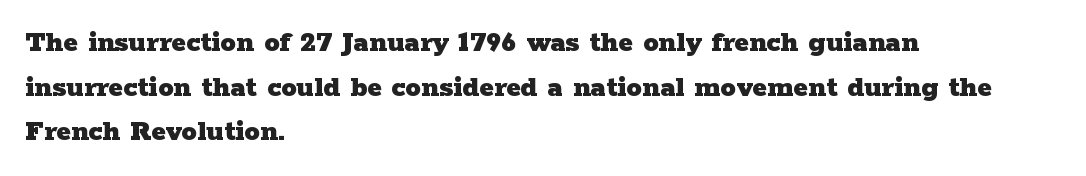
Check where the strokes stop: tiny serifs finish them off. The letters advance in unequal steps, a hallmark of proportional type. Descenders hang freely into open space. A typesetter would call this zero additional tracking. Posture: vertical.
